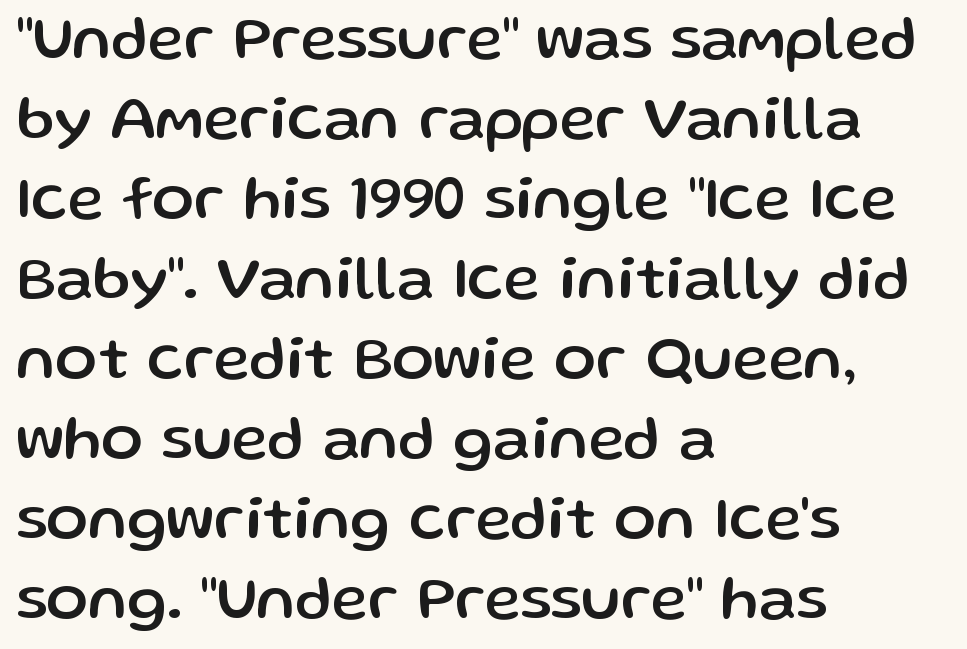
Q: Is the text italic (slanted)? A: No, it is upright.
Q: Is the typeface a serif or a sans-serif typeface? A: Sans-serif.
Q: Is the text underlined? A: No.
Q: How is the paragraph aligned? A: Left-aligned.
Q: Is the spacing between letters normal or unusually wide? A: Normal.
Q: Is the spacing between lines tight, normal or loose? A: Normal.
Q: Width (condensed, normal, or wide)? A: Normal.
Q: Stroke contrast? A: Low.
Q: x-height? A: Medium.
Q: Monospaced? A: No.
